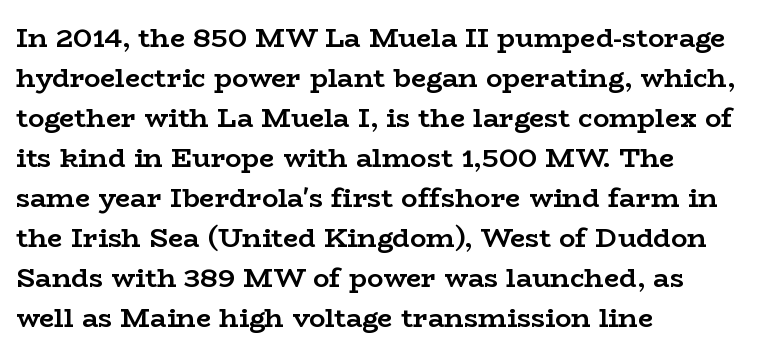
{"italic": "no", "bold": "yes", "underline": "no", "align": "left", "line_spacing": "normal", "line_spacing_ratio": 1.48, "letter_spacing": "normal", "letter_spacing_em": 0.0, "glyph_px": 27}
